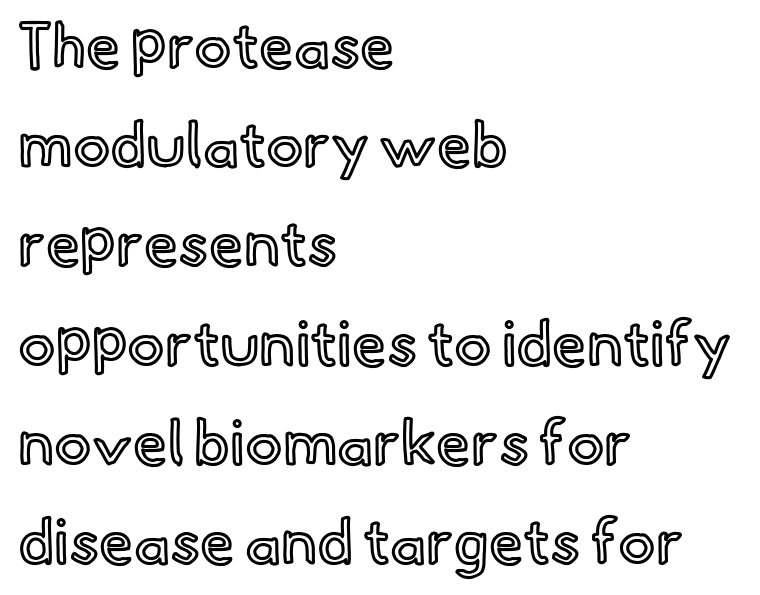
The image shows 62 px text type, upright; set left-aligned, normal line spacing (1.6x), normal letter spacing, not underlined; a small x-height.
